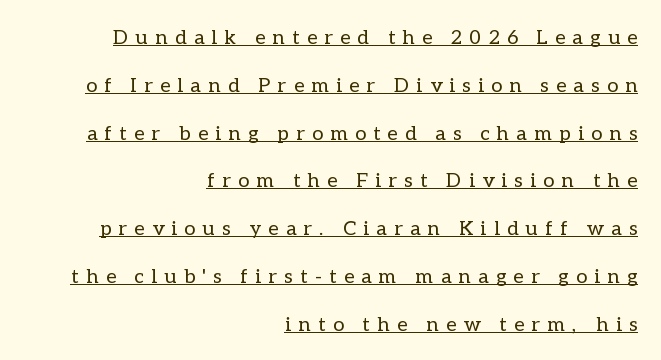
The image shows 20 px text type, upright; set right-aligned, loose line spacing (2.39x), unusually wide letter spacing (+0.37 em), underlined.
